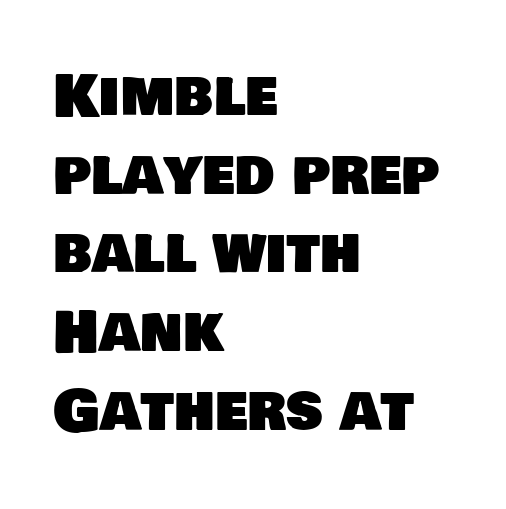
{"serif": "no", "width": "normal", "stroke_contrast": "low", "x_height": "large", "monospaced": "no", "underline": "no", "align": "left", "line_spacing": "normal", "line_spacing_ratio": 1.38, "letter_spacing": "normal", "letter_spacing_em": 0.0, "glyph_px": 57}
